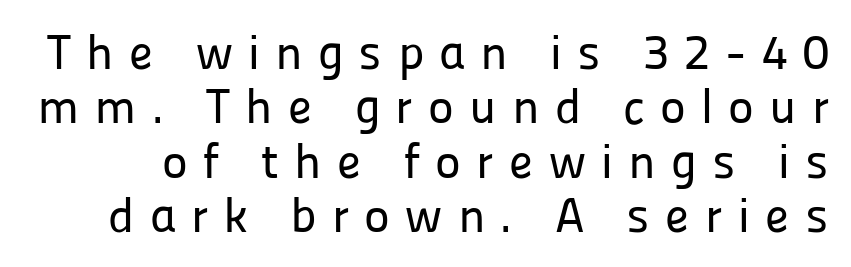
{"serif": "no", "italic": "no", "width": "normal", "stroke_contrast": "low", "x_height": "medium", "monospaced": "no", "underline": "no", "line_spacing": "tight", "line_spacing_ratio": 1.11, "letter_spacing": "wide", "letter_spacing_em": 0.31, "glyph_px": 49}
